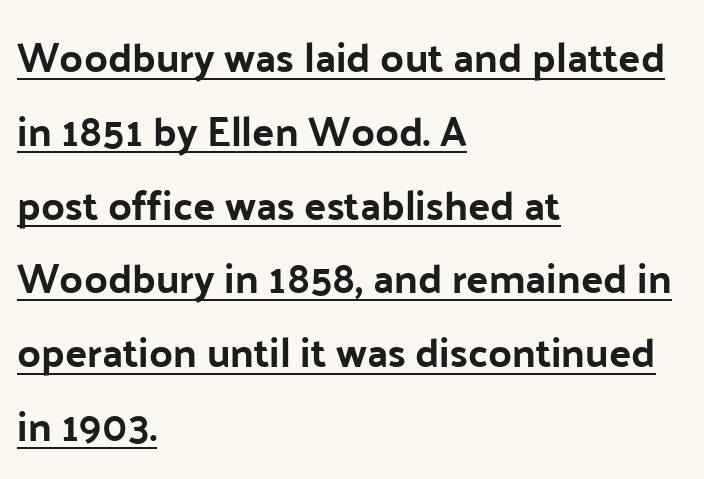
The image shows 41 px sans-serif type, upright; set left-aligned, line spacing 1.8x, normal letter spacing, underlined; low stroke contrast and a medium x-height.
